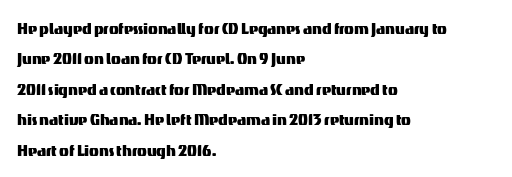
Characters follow at the spacing the type designer built in. The line-height multiplier appears to be the usual default. Just letters on the line, the space beneath them empty. It's the straight-up-and-down kind of type. Each line starts at the same left margin while the right side varies.
